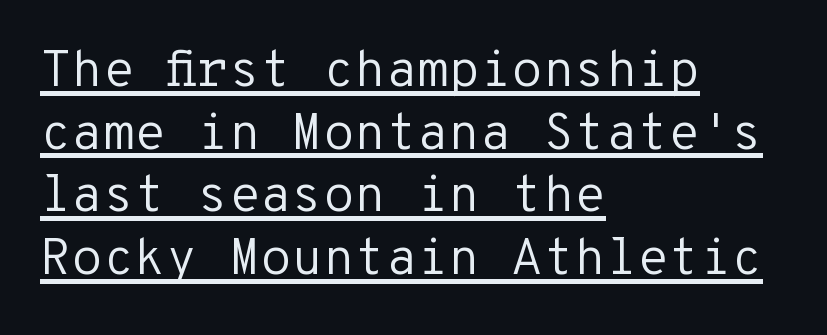
{"serif": "no", "italic": "no", "bold": "no", "weight": "regular", "width": "normal", "stroke_contrast": "low", "x_height": "medium", "monospaced": "yes", "underline": "yes", "align": "left", "line_spacing_ratio": 1.23, "letter_spacing": "normal", "letter_spacing_em": 0.0, "glyph_px": 51}
